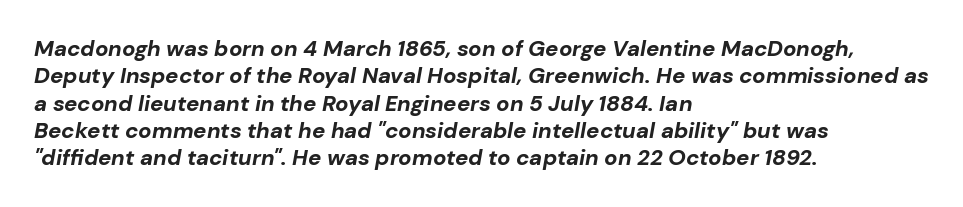
Weight check: bold — yes, fully. Tracking here is standard; glyphs follow each other at the usual distance. A classic flush-left, rag-right setting is used for this passage. When letters slant like this, we call the style italic.
